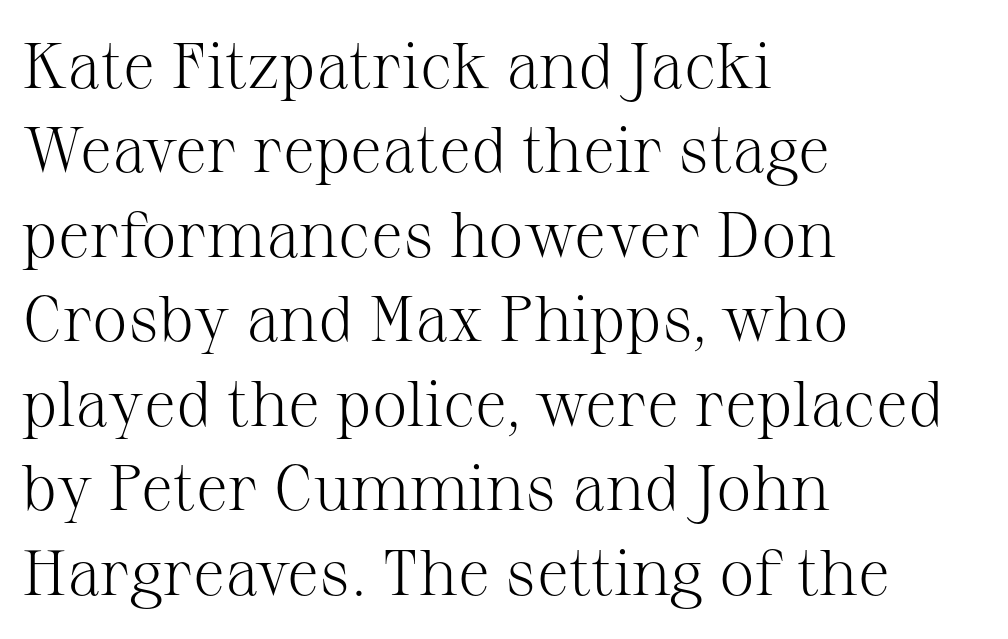
The image shows 64 px light serif type, upright; set left-aligned, normal line spacing (1.32x), normal letter spacing, not underlined; medium stroke contrast and a medium x-height.
